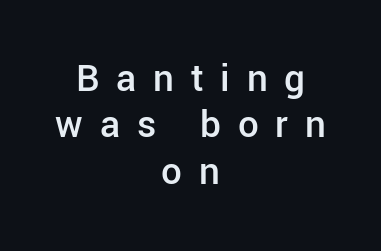
{"serif": "no", "italic": "no", "bold": "semi", "weight": "semibold", "width": "normal", "stroke_contrast": "low", "x_height": "medium", "monospaced": "no", "underline": "no", "align": "center", "line_spacing": "tight", "line_spacing_ratio": 1.13, "letter_spacing": "wide", "letter_spacing_em": 0.41, "glyph_px": 41}
